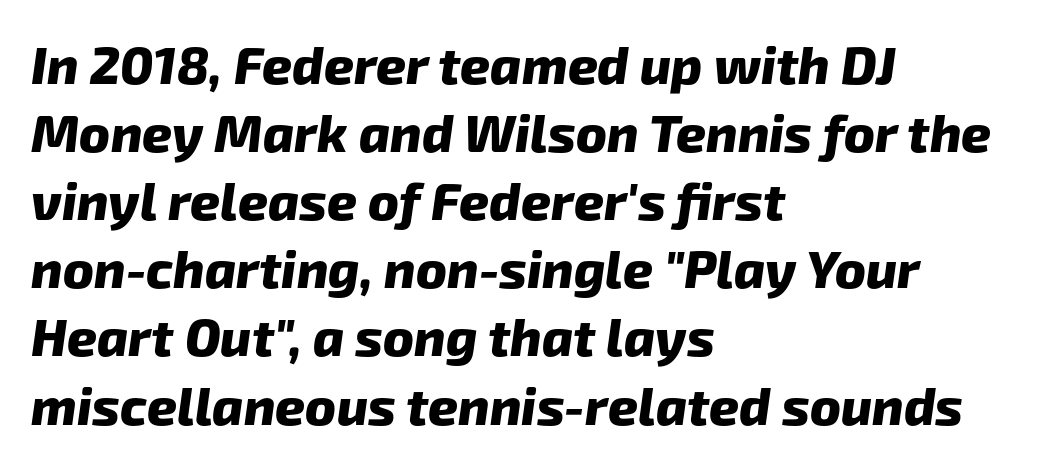
The image shows 52 px heavy sans-serif type; set left-aligned, normal line spacing (1.31x), normal letter spacing, not underlined; low stroke contrast and a medium x-height.
